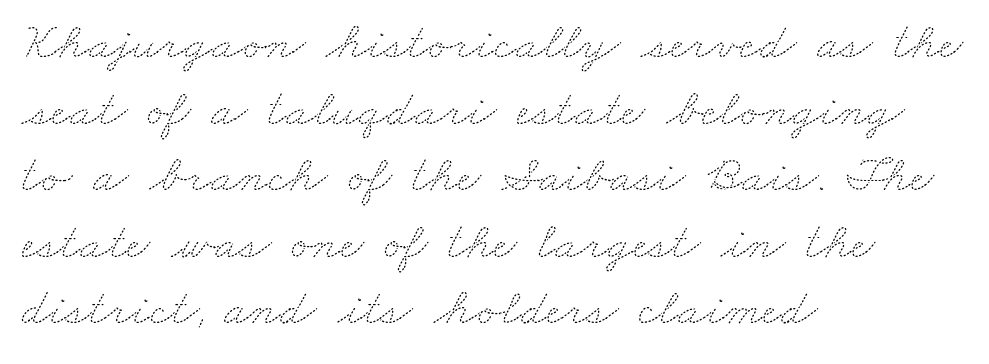
{"bold": "no", "weight": "thin", "width": "wide", "stroke_contrast": "medium", "x_height": "small", "monospaced": "no", "underline": "no", "align": "left", "line_spacing": "normal", "line_spacing_ratio": 1.28, "letter_spacing": "normal", "letter_spacing_em": 0.0, "glyph_px": 52}
